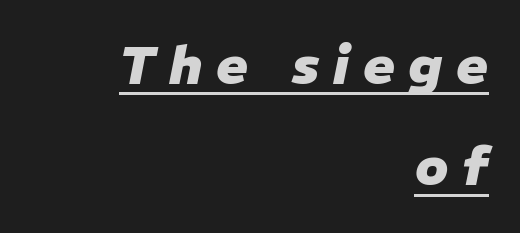
{"italic": "yes", "lean": "right", "slant_degrees": 11, "bold": "yes", "weight": "heavy", "width": "normal", "stroke_contrast": "low", "x_height": "medium", "monospaced": "no", "underline": "yes", "align": "right", "line_spacing": "loose", "line_spacing_ratio": 1.91, "letter_spacing": "wide", "letter_spacing_em": 0.26, "glyph_px": 53}
